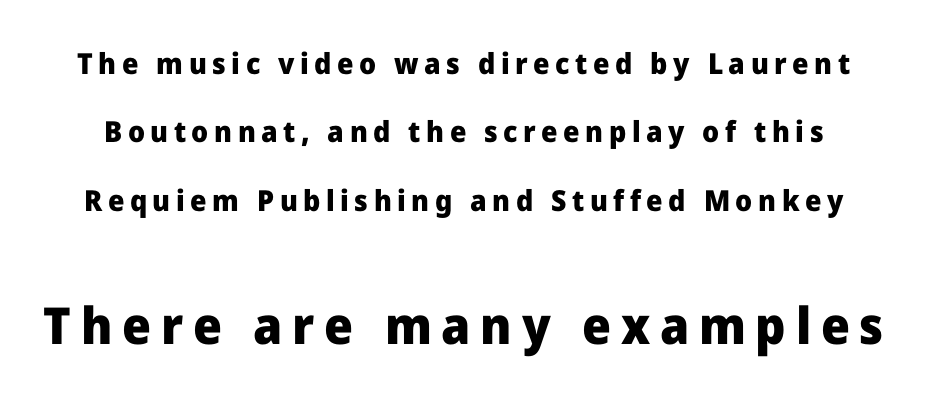
{"serif": "no", "italic": "no", "bold": "yes", "weight": "heavy", "width": "normal", "stroke_contrast": "low", "x_height": "medium", "monospaced": "no", "underline": "no", "line_spacing": "loose", "line_spacing_ratio": 2.36, "larger_block": "second", "size_ratio": 1.76, "glyph_px": 51}
